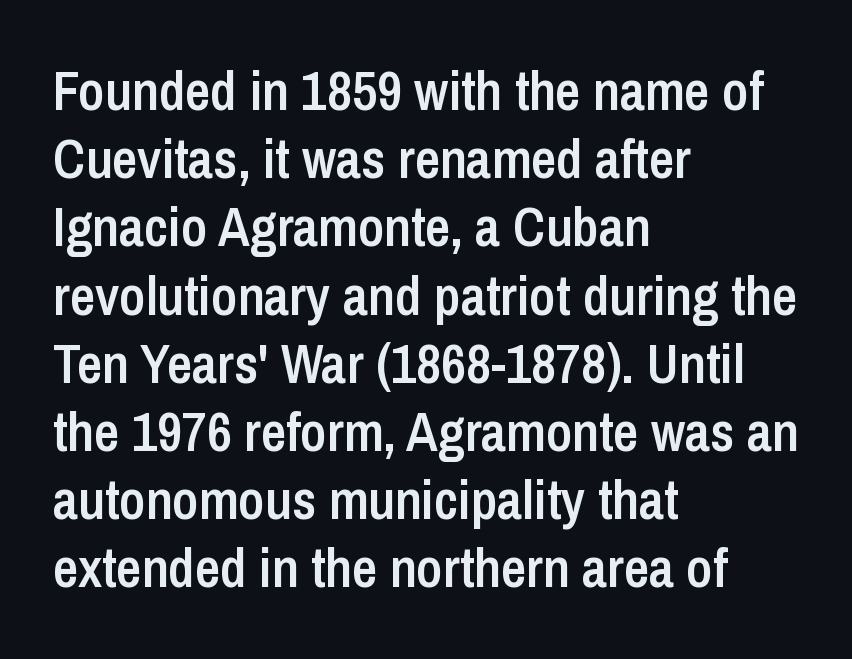
{"serif": "no", "italic": "no", "bold": "semi", "weight": "semibold", "width": "condensed", "stroke_contrast": "low", "x_height": "medium", "monospaced": "no", "underline": "no", "align": "left", "line_spacing_ratio": 1.24, "letter_spacing": "normal", "letter_spacing_em": 0.0, "glyph_px": 55}
